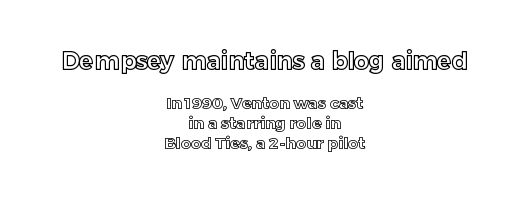
Caption: standard tracking, unaltered. The rag falls on both sides of this text block equally. Unmarked baselines from the first word to the last. The emphasis by scale lands on block number one, above. You can tell it's not italic because the verticals are truly vertical.
